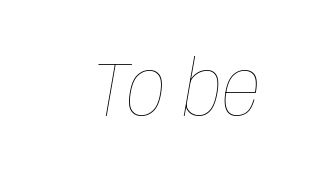
The image shows 76 px thin, condensed type, italic (leaning right); set normal letter spacing, not underlined; low stroke contrast and a large x-height.
